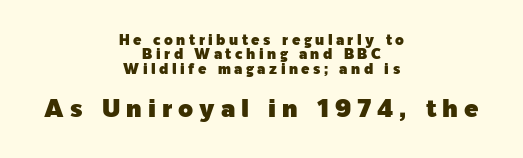
Q: Is the text italic (slanted)? A: No, it is upright.
Q: Is the text underlined? A: No.
Q: How is the paragraph aligned? A: Centered.
Q: Is the spacing between letters normal or unusually wide? A: Unusually wide.
Q: Is the spacing between lines tight, normal or loose? A: Tight.
Q: Which block of text is set in a larger size, the first (top) or the second (bottom)? A: The second (bottom) one.
